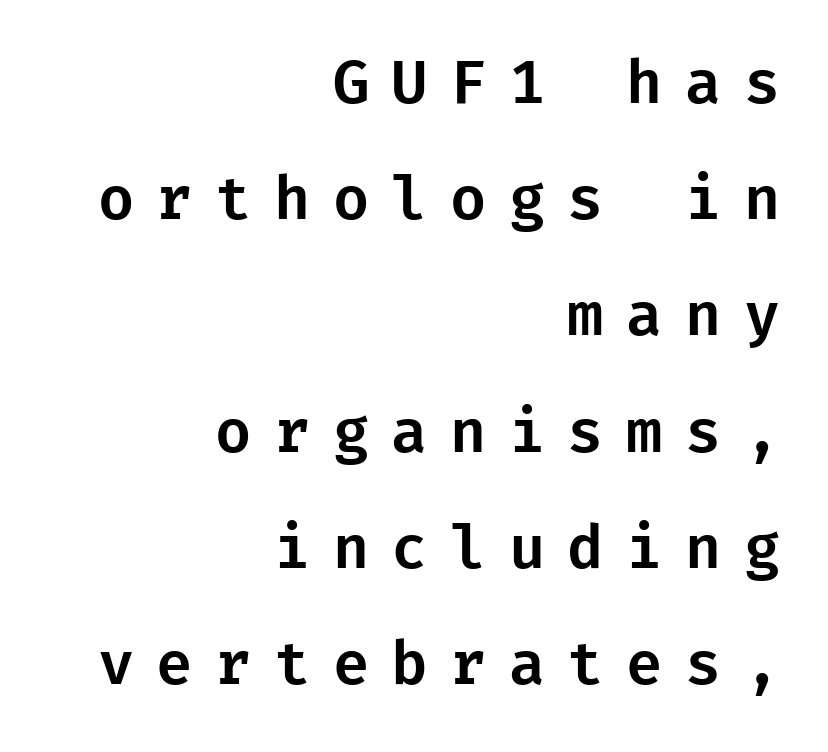
A typesetter would call this heavily tracked-out type. Caption: multi-line text, flush right, ragged left. Every character sits straight up, as roman type does. You can tell from the bare stems that sans-serif type was used. Plain, unruled lines of type.
